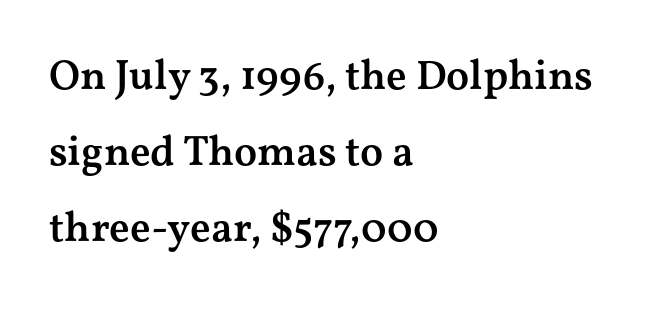
This is the regular roman posture of the typeface. These lines are rendered in a variable-pitch font. Leftover space on each line is placed entirely after the last word. Each glyph is drawn with semibold strokes, heavier than normal yet not fully bold.
